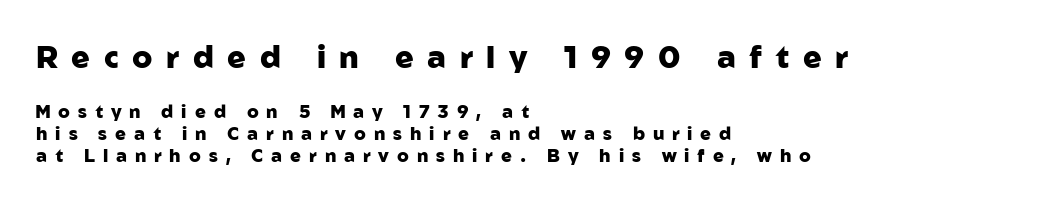
This is sans-serif lettering, the kind often seen on screens and signage. Weight: bold. Whoever set this made the first block the dominant, larger element. It's the straight-up-and-down kind of type.
